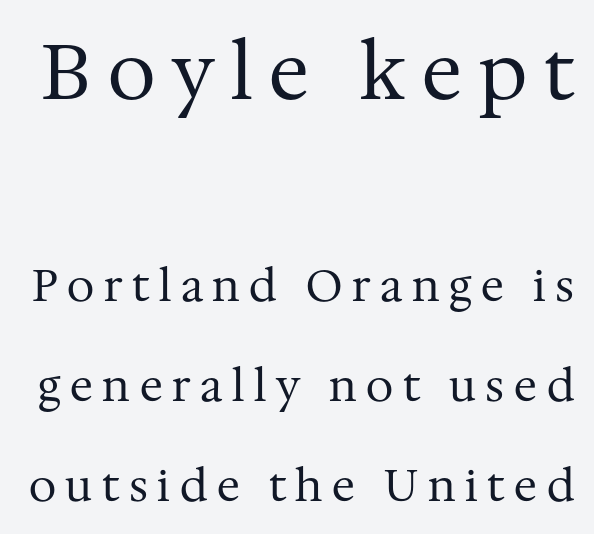
{"serif": "yes", "italic": "no", "bold": "no", "weight": "regular", "width": "normal", "stroke_contrast": "medium", "x_height": "medium", "monospaced": "no", "underline": "no", "line_spacing": "loose", "line_spacing_ratio": 2.27, "letter_spacing": "wide", "letter_spacing_em": 0.22, "larger_block": "first", "size_ratio": 1.75, "glyph_px": 77}
